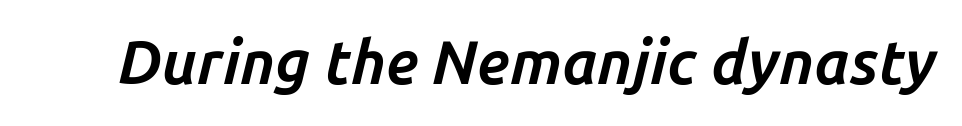
The image shows 61 px bold type, italic (leaning right); set normal letter spacing, not underlined; low stroke contrast and a medium x-height.
